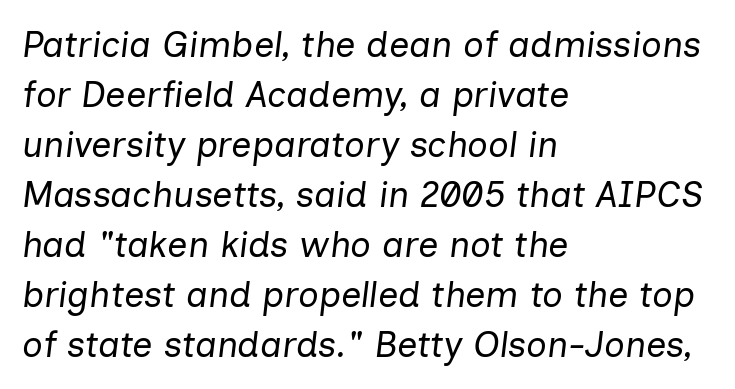
{"italic": "yes", "lean": "right", "slant_degrees": 7, "bold": "no", "weight": "regular", "width": "normal", "stroke_contrast": "low", "x_height": "medium", "monospaced": "no", "underline": "no", "align": "left", "line_spacing": "normal", "line_spacing_ratio": 1.39, "letter_spacing": "normal", "letter_spacing_em": 0.0, "glyph_px": 36}
